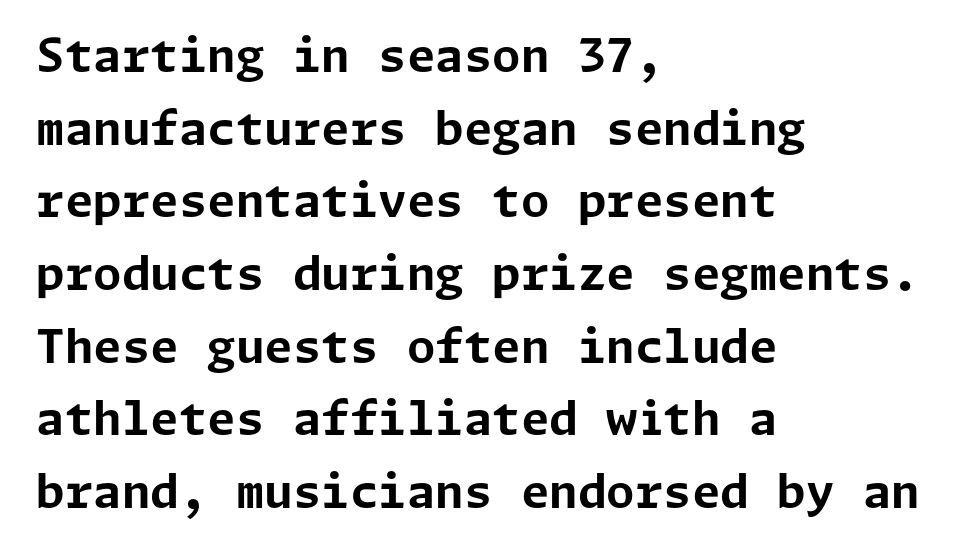
Q: Is the text bold? A: Yes.
Q: Is the text italic (slanted)? A: No, it is upright.
Q: Is the typeface a serif or a sans-serif typeface? A: Sans-serif.
Q: Is the text underlined? A: No.
Q: How is the paragraph aligned? A: Left-aligned.
Q: Is the spacing between letters normal or unusually wide? A: Normal.
Q: Is the spacing between lines tight, normal or loose? A: Normal.
Q: Width (condensed, normal, or wide)? A: Normal.
Q: Stroke contrast? A: Low.
Q: x-height? A: Medium.
